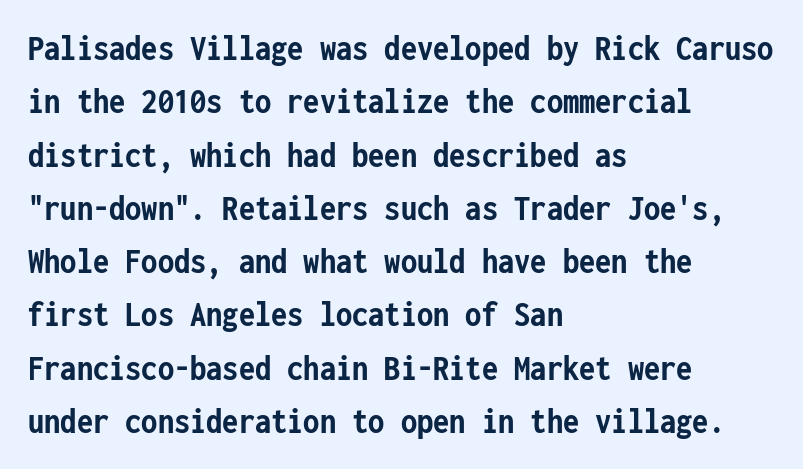
The image shows 37 px semibold, condensed sans-serif type, upright, monospaced; set left-aligned, normal line spacing (1.44x), normal letter spacing, not underlined; low stroke contrast and a medium x-height.
